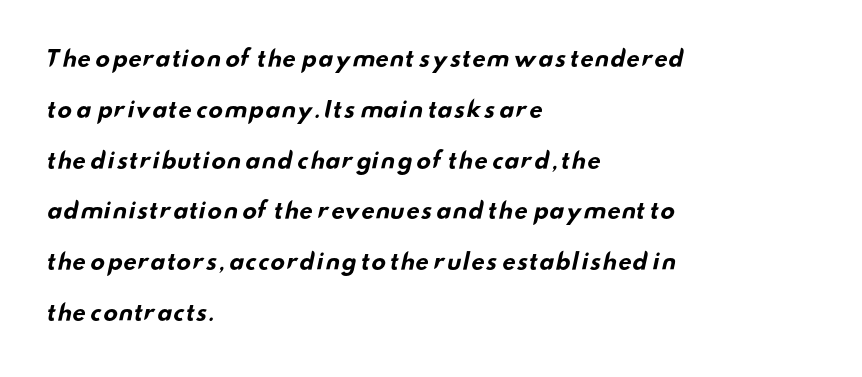
The image shows 22 px bold type; set left-aligned, loose line spacing (2.31x), normal letter spacing, not underlined.
